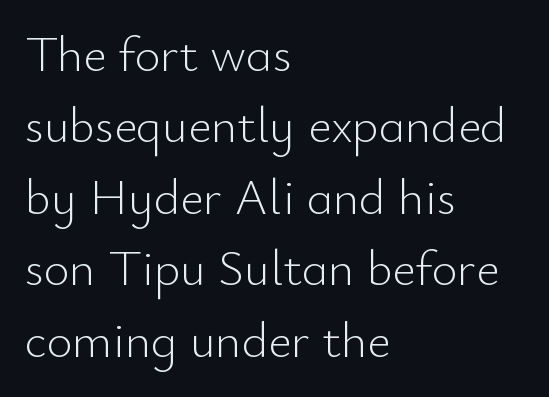
{"serif": "no", "italic": "no", "bold": "no", "weight": "light", "width": "normal", "stroke_contrast": "low", "x_height": "small", "monospaced": "no", "underline": "no", "align": "left", "line_spacing": "normal", "line_spacing_ratio": 1.43, "letter_spacing": "normal", "letter_spacing_em": 0.0, "glyph_px": 50}
